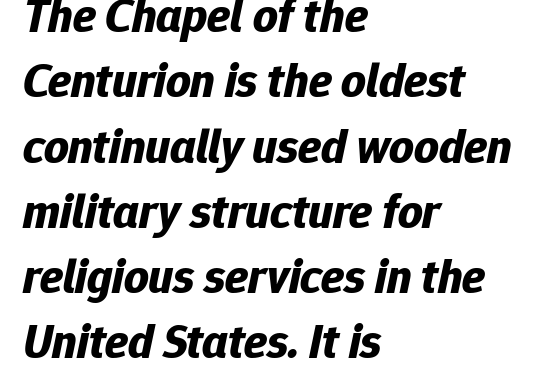
{"italic": "yes", "lean": "right", "slant_degrees": 12, "bold": "yes", "weight": "bold", "width": "normal", "stroke_contrast": "low", "x_height": "medium", "monospaced": "no", "underline": "no", "align": "left", "line_spacing": "normal", "line_spacing_ratio": 1.36, "letter_spacing": "normal", "letter_spacing_em": 0.0, "glyph_px": 48}
